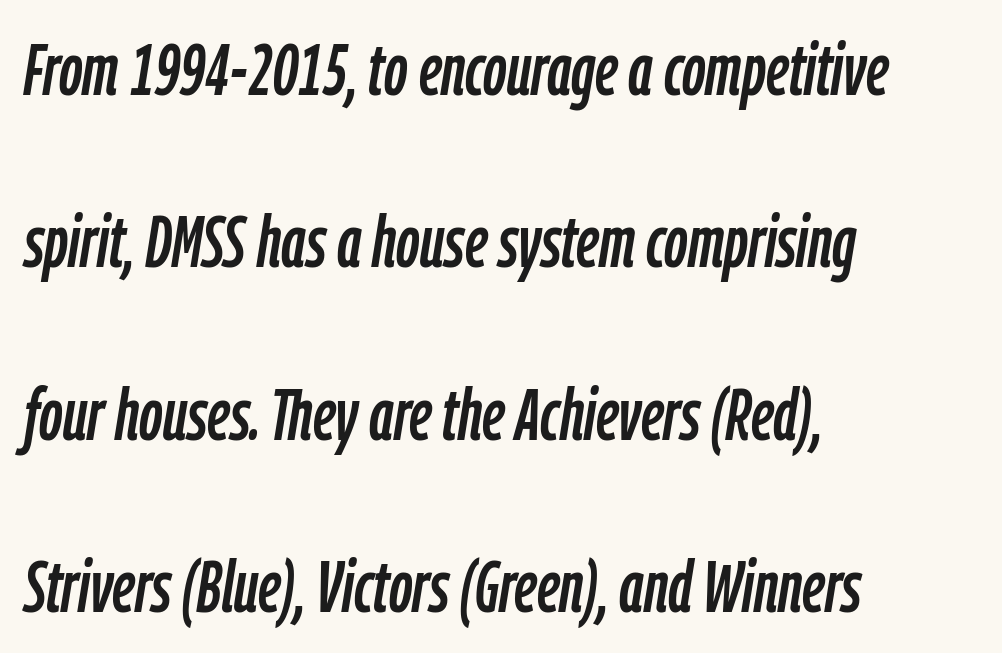
Note the varied advance widths — an 'i' is clearly narrower than an 'm'. Unmarked baselines from the first word to the last. The passage is arranged the way most books set body copy — flush left. The rendering uses a large line-height, opening up the rows. These lines were composed using italics. A typesetter would call this zero additional tracking.
